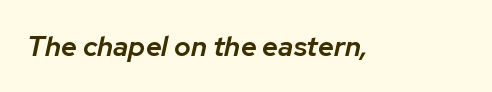
{"italic": "yes", "lean": "right", "slant_degrees": 12, "bold": "semi", "weight": "semibold", "width": "normal", "stroke_contrast": "low", "x_height": "medium", "monospaced": "no", "underline": "no", "letter_spacing": "normal", "letter_spacing_em": 0.0, "glyph_px": 28}
